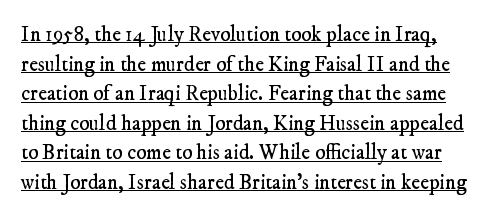
Q: Is the text bold? A: No.
Q: Is the text underlined? A: Yes.
Q: Is the spacing between letters normal or unusually wide? A: Normal.
Q: Is the spacing between lines tight, normal or loose? A: Normal.
